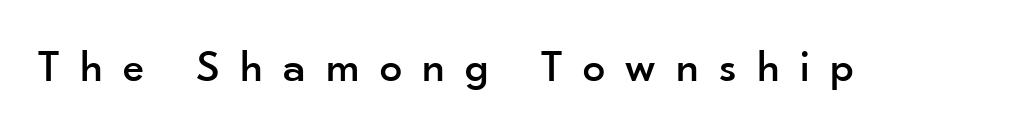
The image shows 45 px sans-serif type, upright; set unusually wide letter spacing (+0.45 em), not underlined; low stroke contrast and a small x-height.
